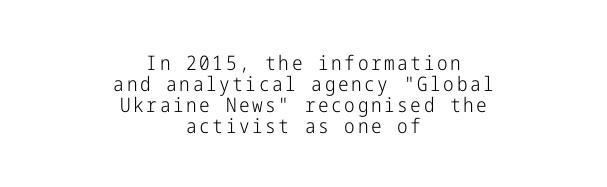
{"italic": "no", "bold": "no", "underline": "no", "align": "center", "line_spacing": "tight", "line_spacing_ratio": 1.05, "glyph_px": 20}
